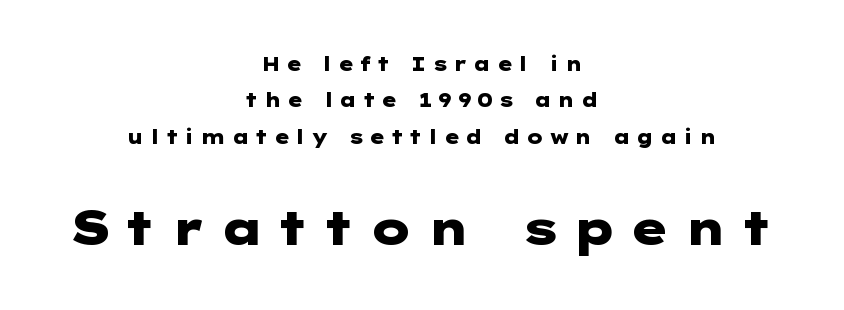
Q: Is the text bold? A: Yes.
Q: Is the text italic (slanted)? A: No, it is upright.
Q: Is the typeface a serif or a sans-serif typeface? A: Sans-serif.
Q: Is the text underlined? A: No.
Q: How is the paragraph aligned? A: Centered.
Q: Is the spacing between letters normal or unusually wide? A: Unusually wide.
Q: Is the spacing between lines tight, normal or loose? A: Loose.
Q: Which block of text is set in a larger size, the first (top) or the second (bottom)? A: The second (bottom) one.
Q: Width (condensed, normal, or wide)? A: Wide.
Q: Stroke contrast? A: Low.
Q: x-height? A: Medium.
